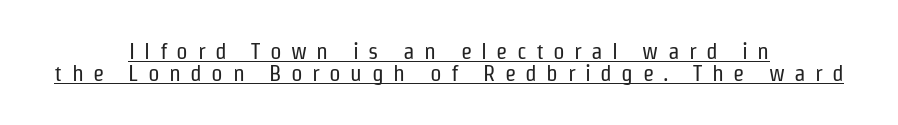
{"italic": "no", "bold": "no", "underline": "yes", "align": "center", "line_spacing": "tight", "line_spacing_ratio": 0.96, "letter_spacing": "wide", "letter_spacing_em": 0.41, "glyph_px": 23}
